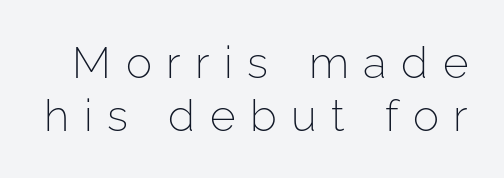
Does extra space separate the letters? Yes, quite a lot of it. The font family rendered here belongs to the sans-serif group. The axis of the letterforms is exactly vertical. Each stroke keeps to a modest, everyday thickness or less. These lines are rendered in a variable-pitch font. Quick note: underline off.
